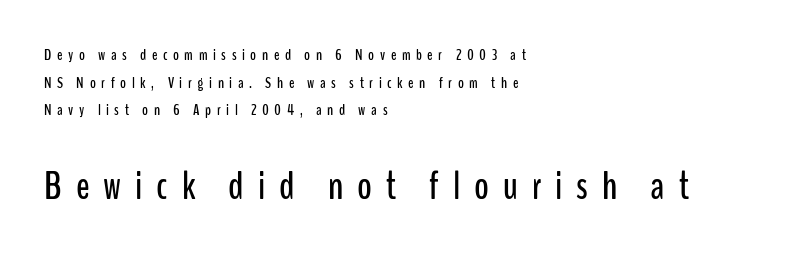
Q: Is the text italic (slanted)? A: No, it is upright.
Q: Is the typeface a serif or a sans-serif typeface? A: Sans-serif.
Q: Is the text underlined? A: No.
Q: How is the paragraph aligned? A: Left-aligned.
Q: Is the spacing between letters normal or unusually wide? A: Unusually wide.
Q: Which block of text is set in a larger size, the first (top) or the second (bottom)? A: The second (bottom) one.
Q: Width (condensed, normal, or wide)? A: Condensed.
Q: Stroke contrast? A: Low.
Q: x-height? A: Medium.
Q: Monospaced? A: No.
